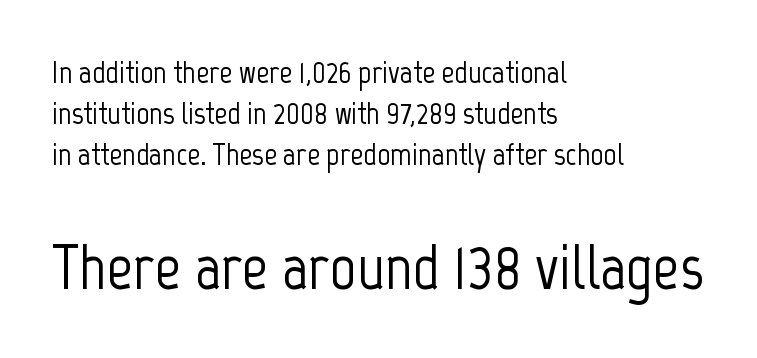
All the whitespace from short lines collects on the right. Plain, unruled lines of type. Nope, no serifs anywhere on these letters. The passage shown has conventional tracking throughout. Varying glyph widths throughout — classic text-font behaviour. Scale increases going downward across the two blocks.
